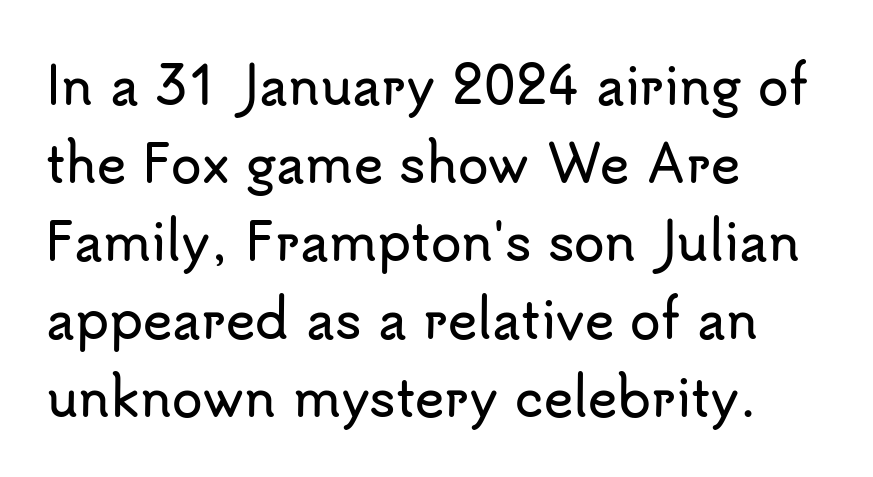
The image shows 50 px sans-serif type, upright; set left-aligned, normal line spacing (1.56x), normal letter spacing, not underlined; low stroke contrast and a small x-height.
